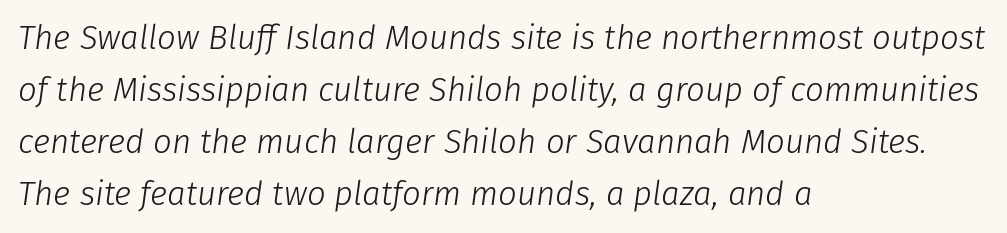
Q: Is the text bold? A: No.
Q: Is the text italic (slanted)? A: Yes, it leans right by about 8 degrees.
Q: Is the text underlined? A: No.
Q: How is the paragraph aligned? A: Left-aligned.
Q: Is the spacing between letters normal or unusually wide? A: Normal.
Q: Is the spacing between lines tight, normal or loose? A: Normal.
Q: Width (condensed, normal, or wide)? A: Normal.
Q: Stroke contrast? A: Low.
Q: x-height? A: Medium.
Q: Monospaced? A: No.
